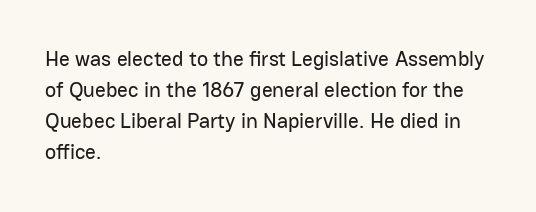
{"italic": "no", "underline": "no", "align": "left", "line_spacing": "normal", "line_spacing_ratio": 1.48, "letter_spacing": "normal", "letter_spacing_em": 0.0, "glyph_px": 21}
